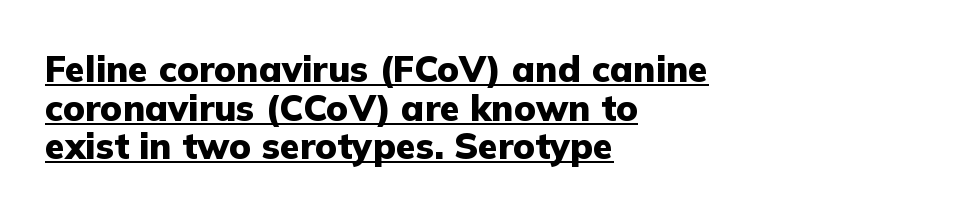
A typesetter would call this proportional, since set widths differ per character. Is there an underline? Yes — a line sits under the letters. The rag falls on the right side of this text block. Letter spacing: default.
